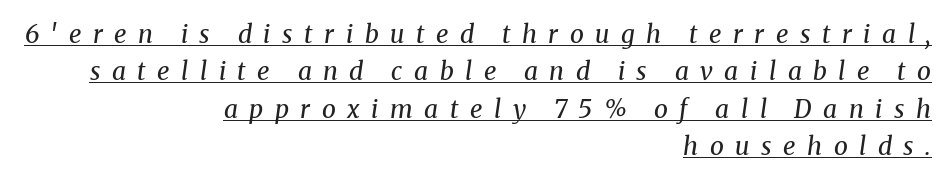
{"italic": "yes", "lean": "right", "slant_degrees": 8, "bold": "no", "underline": "yes", "align": "right", "line_spacing": "normal", "line_spacing_ratio": 1.5, "letter_spacing": "wide", "letter_spacing_em": 0.46, "glyph_px": 25}
